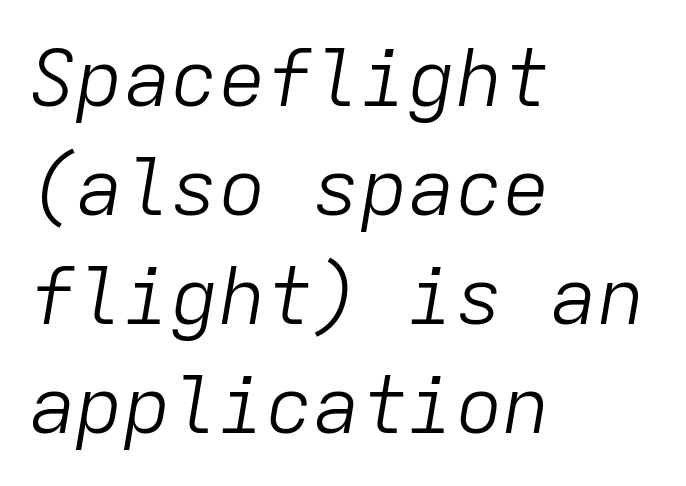
Compared with ordinary roman type, these characters are visibly tilted. Standard letterfit; no display-style spreading of the glyphs. Regular leading. The space directly below the letters is spotless. No letter is thick-stroked: the sample isn't bold. This sample has the even, mechanical cadence of fixed-width lettering.
